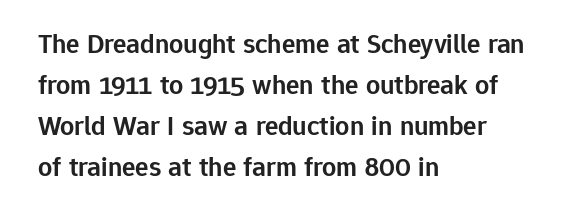
Q: Is the text bold? A: Semi-bold.
Q: Is the text italic (slanted)? A: No, it is upright.
Q: Is the typeface a serif or a sans-serif typeface? A: Sans-serif.
Q: Is the text underlined? A: No.
Q: How is the paragraph aligned? A: Left-aligned.
Q: Is the spacing between letters normal or unusually wide? A: Normal.
Q: Is the spacing between lines tight, normal or loose? A: Normal.
Q: Width (condensed, normal, or wide)? A: Normal.
Q: Stroke contrast? A: Low.
Q: x-height? A: Medium.
Q: Monospaced? A: No.
